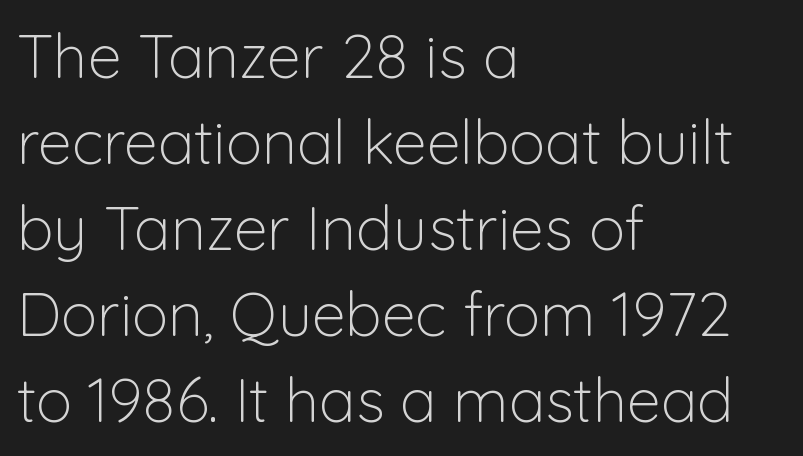
Weight: in the light-to-regular range. A normal amount of white space separates one row of letters from the next. The tracking reads as untouched default to a designer's eye. If you drew a line through each stem, it would be perfectly vertical. If you drew a ruler down the left edge, every line would touch it. Any mark beneath the type? The region is blank.
